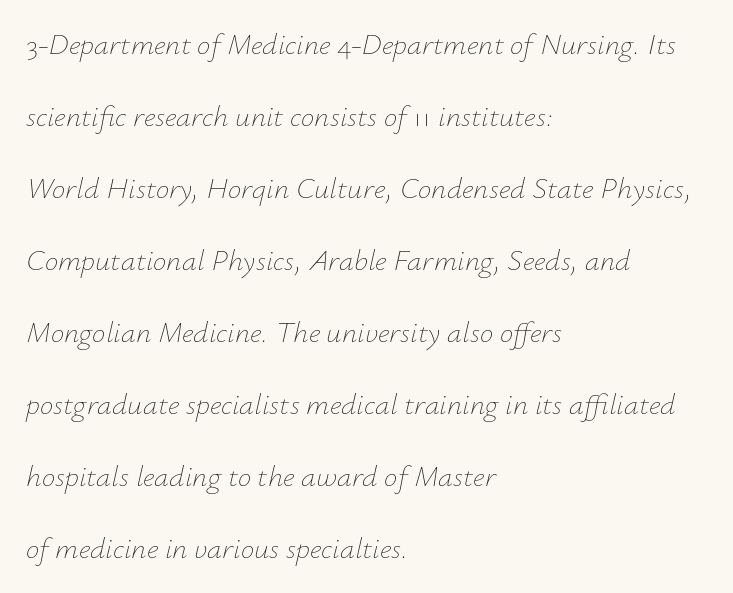
What's the leading like? Stretched, with rows far apart. A quiet, ordinary-to-light weight characterises the typeface. The space directly below the letters is spotless. Line beginnings align vertically; line endings do not. An italicized treatment has been applied to the whole sample.
